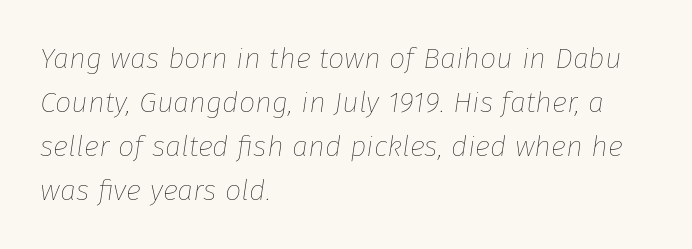
The image shows 29 px thin type, italic (leaning right); set left-aligned, normal line spacing (1.52x), normal letter spacing, not underlined; low stroke contrast and a medium x-height.
